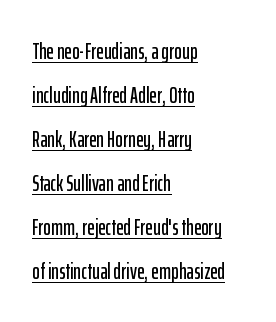
Line starts are locked; line ends wander. Nope, not italic — everything's standing straight. Notice how a bar underscores the lettering throughout. Summary of vertical rhythm: relaxed, with wide interline spacing. Glyph-to-glyph distance matches everyday printed text.
